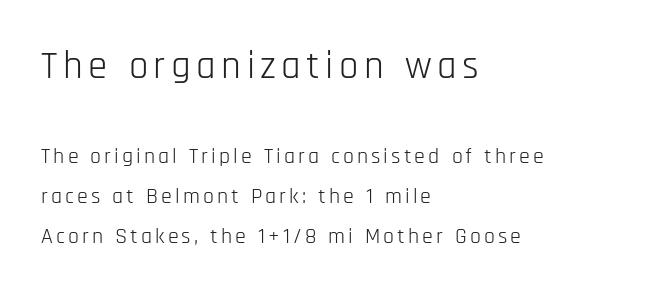
{"serif": "no", "italic": "no", "bold": "no", "weight": "light", "width": "condensed", "stroke_contrast": "low", "x_height": "large", "monospaced": "no", "underline": "no", "align": "left", "line_spacing_ratio": 1.8, "larger_block": "first", "size_ratio": 1.77, "glyph_px": 39}
